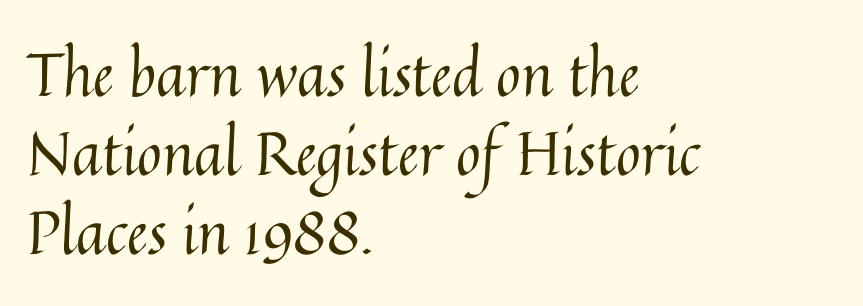
Q: Is the text bold? A: No.
Q: Is the text underlined? A: No.
Q: How is the paragraph aligned? A: Left-aligned.
Q: Is the spacing between letters normal or unusually wide? A: Normal.
Q: Is the spacing between lines tight, normal or loose? A: Normal.
Q: Width (condensed, normal, or wide)? A: Normal.
Q: Stroke contrast? A: Medium.
Q: x-height? A: Medium.
Q: Monospaced? A: No.
